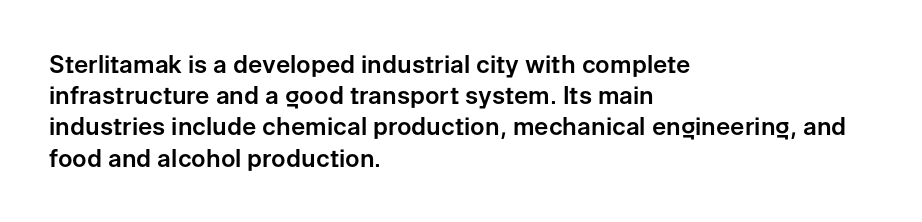
Q: Is the text italic (slanted)? A: No, it is upright.
Q: Is the text underlined? A: No.
Q: How is the paragraph aligned? A: Left-aligned.
Q: Is the spacing between letters normal or unusually wide? A: Normal.
Q: Is the spacing between lines tight, normal or loose? A: Normal.
